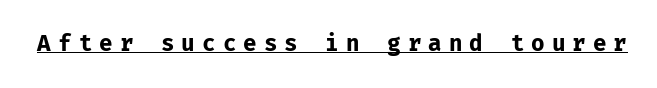
The horizontal fit of the characters is loose and conspicuously gappy. The lettering stays uniformly vertical, giving the passage a roman look. The strokes are fattened all the way to bold. Quick note: underline on.
